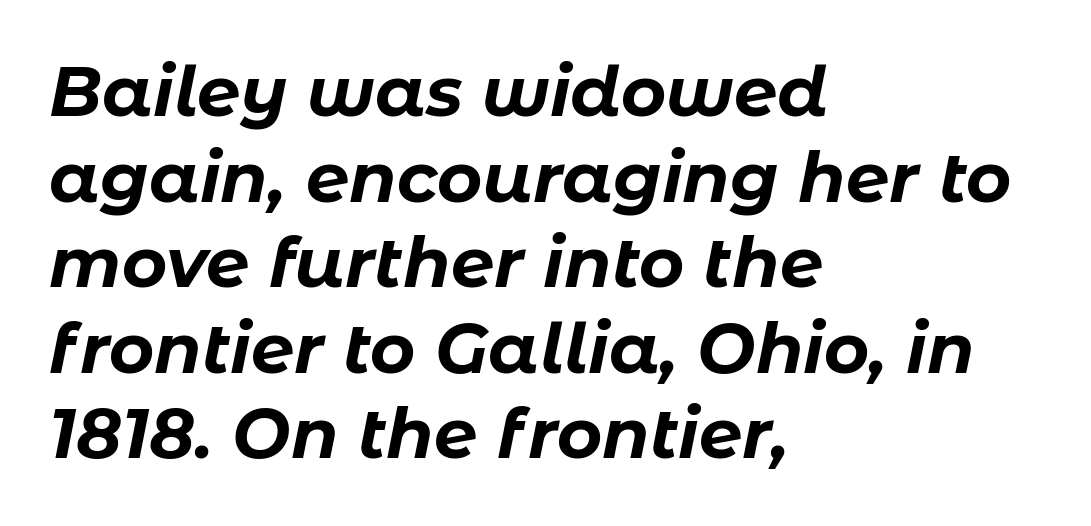
Inter-character spacing is left at the font's built-in metrics. Do the characters align in a grid? No, the font is proportional. The typography opts for an oblique posture over an upright one. Students, this is bold: see how much ink each stroke carries. Typeset ragged right — the left edge is the straight one.
